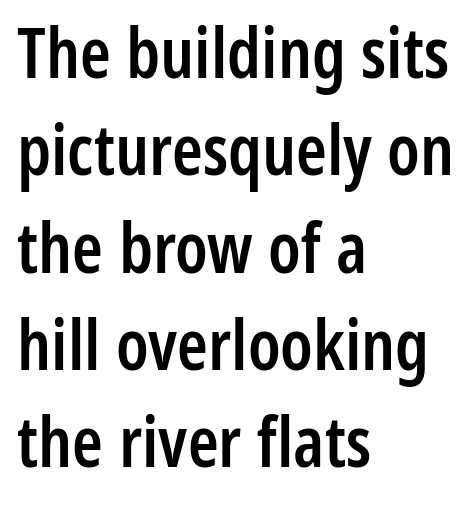
Q: Is the text bold? A: Semi-bold.
Q: Is the text italic (slanted)? A: No, it is upright.
Q: Is the typeface a serif or a sans-serif typeface? A: Sans-serif.
Q: Is the text underlined? A: No.
Q: How is the paragraph aligned? A: Left-aligned.
Q: Is the spacing between letters normal or unusually wide? A: Normal.
Q: Is the spacing between lines tight, normal or loose? A: Normal.
Q: Width (condensed, normal, or wide)? A: Condensed.
Q: Stroke contrast? A: Low.
Q: x-height? A: Medium.
Q: Monospaced? A: No.
